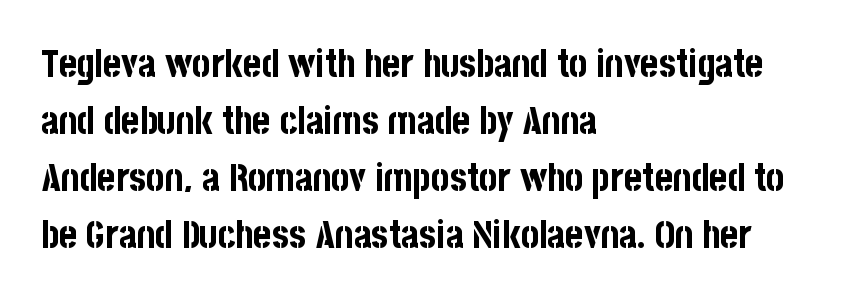
Q: Is the text bold? A: Yes.
Q: Is the text italic (slanted)? A: No, it is upright.
Q: Is the typeface a serif or a sans-serif typeface? A: Sans-serif.
Q: Is the text underlined? A: No.
Q: How is the paragraph aligned? A: Left-aligned.
Q: Is the spacing between letters normal or unusually wide? A: Normal.
Q: Is the spacing between lines tight, normal or loose? A: Normal.
Q: Width (condensed, normal, or wide)? A: Condensed.
Q: Stroke contrast? A: Low.
Q: x-height? A: Large.
Q: Monospaced? A: No.
